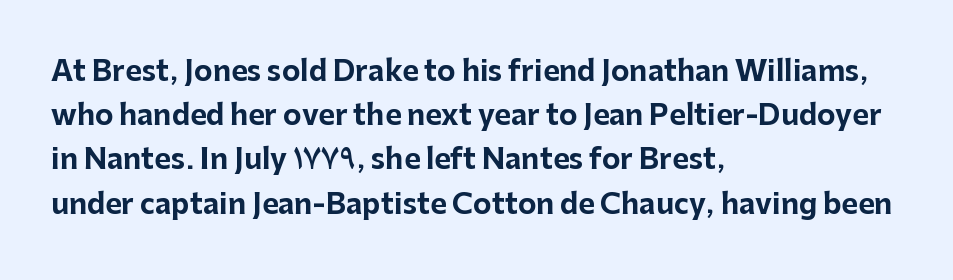
Q: Is the text bold? A: Yes.
Q: Is the text italic (slanted)? A: No, it is upright.
Q: Is the typeface a serif or a sans-serif typeface? A: Sans-serif.
Q: Is the text underlined? A: No.
Q: How is the paragraph aligned? A: Left-aligned.
Q: Is the spacing between letters normal or unusually wide? A: Normal.
Q: Is the spacing between lines tight, normal or loose? A: Normal.
Q: Width (condensed, normal, or wide)? A: Normal.
Q: Stroke contrast? A: Low.
Q: x-height? A: Medium.
Q: Monospaced? A: No.
